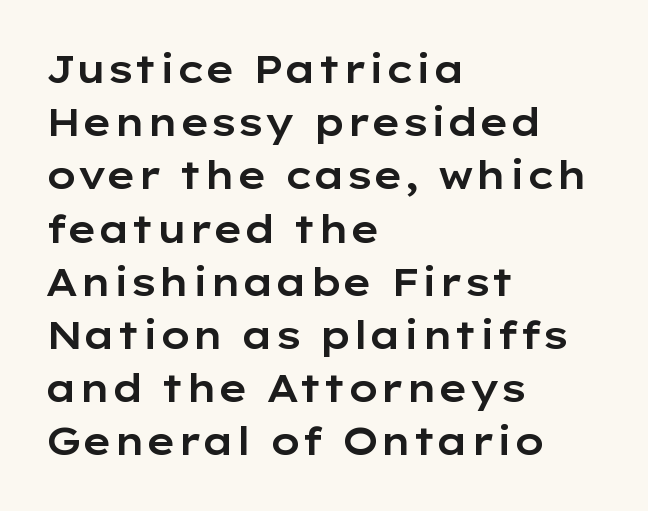
Does the type have serifs? No, each stem ends abruptly. The leading is moderate, giving the passage an even texture. This sample is left-justified, so line endings fall wherever the words run out. There is no visible air inserted between adjacent glyphs. Lines of text with bare space underneath. Nope, not italic — everything's standing straight.
